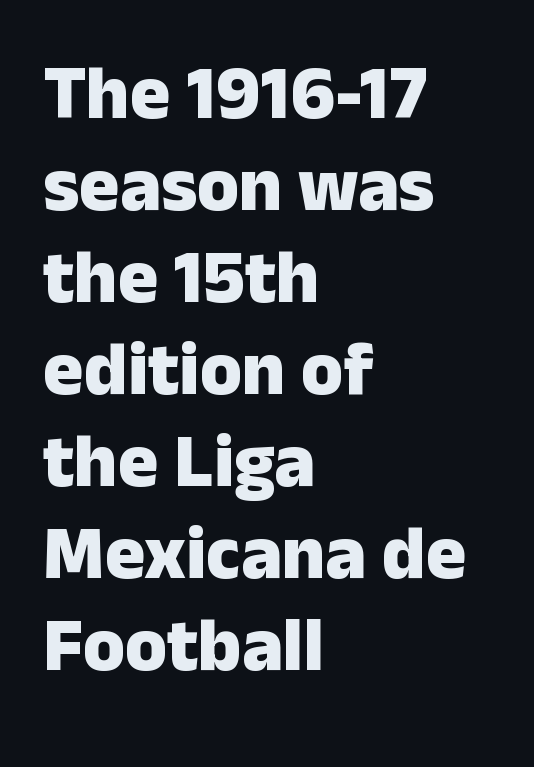
Q: Is the text bold? A: Yes.
Q: Is the text italic (slanted)? A: No, it is upright.
Q: Is the typeface a serif or a sans-serif typeface? A: Sans-serif.
Q: Is the text underlined? A: No.
Q: How is the paragraph aligned? A: Left-aligned.
Q: Is the spacing between letters normal or unusually wide? A: Normal.
Q: Width (condensed, normal, or wide)? A: Normal.
Q: Stroke contrast? A: Low.
Q: x-height? A: Medium.
Q: Monospaced? A: No.
